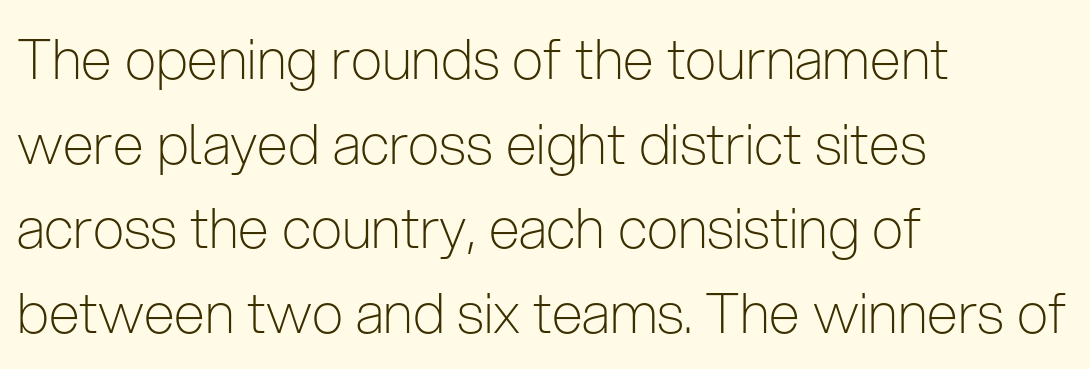
{"serif": "no", "italic": "no", "bold": "no", "weight": "light", "width": "condensed", "stroke_contrast": "low", "x_height": "medium", "monospaced": "no", "underline": "no", "align": "left", "line_spacing": "normal", "line_spacing_ratio": 1.51, "letter_spacing": "normal", "letter_spacing_em": 0.0, "glyph_px": 56}
